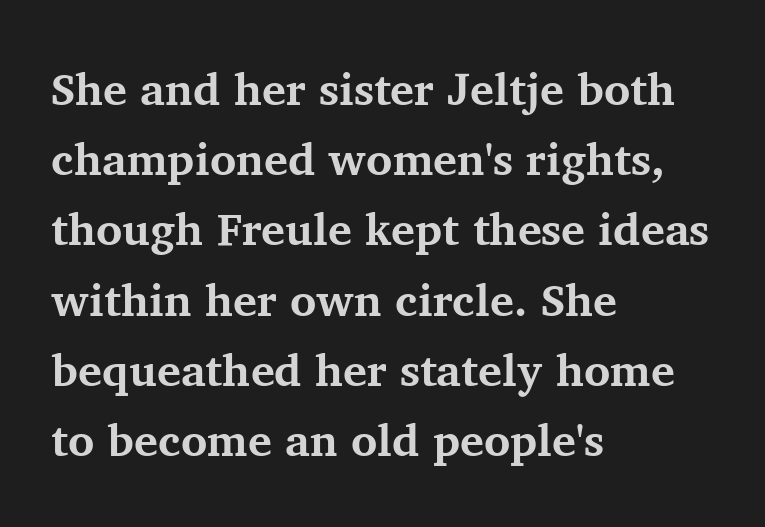
{"serif": "yes", "italic": "no", "bold": "yes", "weight": "bold", "width": "normal", "stroke_contrast": "medium", "x_height": "medium", "monospaced": "no", "underline": "no", "align": "left", "line_spacing": "normal", "line_spacing_ratio": 1.56, "letter_spacing": "normal", "letter_spacing_em": 0.0, "glyph_px": 45}
